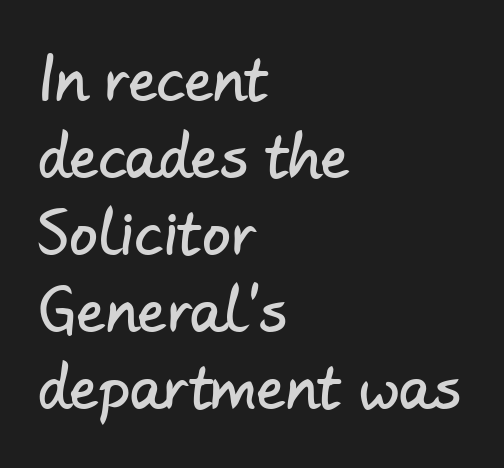
{"serif": "no", "width": "normal", "stroke_contrast": "low", "x_height": "small", "monospaced": "no", "underline": "no", "align": "left", "line_spacing": "normal", "line_spacing_ratio": 1.35, "letter_spacing": "normal", "letter_spacing_em": 0.0, "glyph_px": 57}
